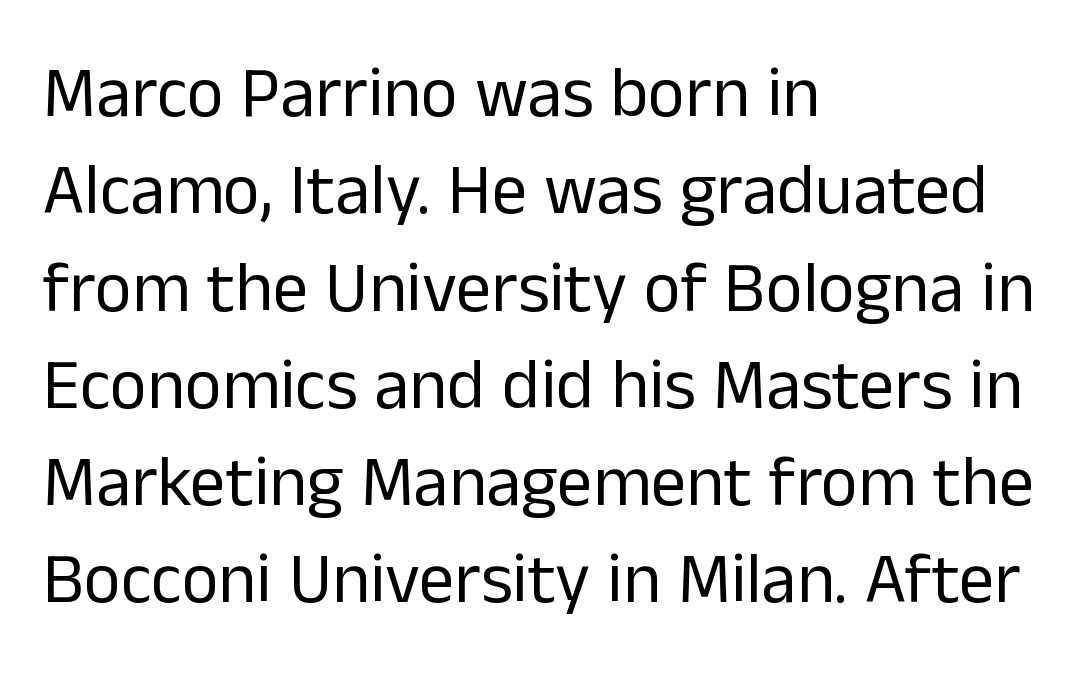
The rendering uses a moderate line-height, typical for paragraphs. Grotesque or geometric, the face here clearly has no serifs. The font sits on the lighter half of the weight spectrum, regular included. The passage shown is typed in a proportional face where columns would drift. What stands out about the letter spacing? Nothing — it is the standard amount. Does the copy run flush right? No — it runs flush left.
